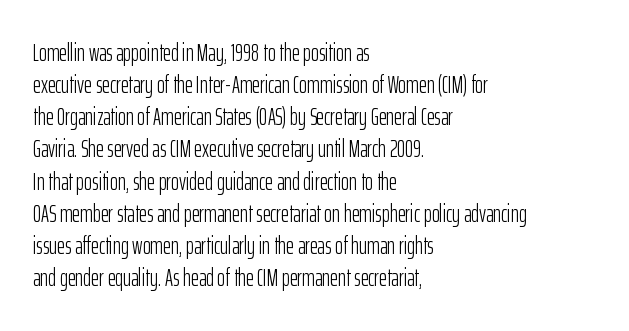
Q: Is the text bold? A: No.
Q: Is the text italic (slanted)? A: No, it is upright.
Q: Is the text underlined? A: No.
Q: How is the paragraph aligned? A: Left-aligned.
Q: Is the spacing between letters normal or unusually wide? A: Normal.
Q: Is the spacing between lines tight, normal or loose? A: Normal.
